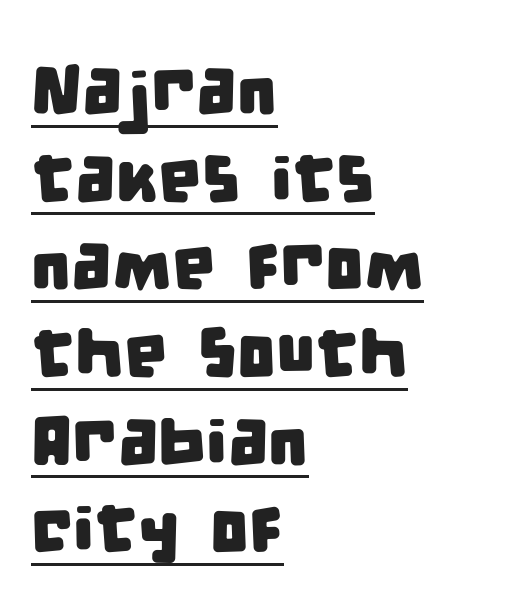
The image shows 69 px condensed sans-serif type; set left-aligned, normal line spacing (1.27x), normal letter spacing, underlined; low stroke contrast and a large x-height.
